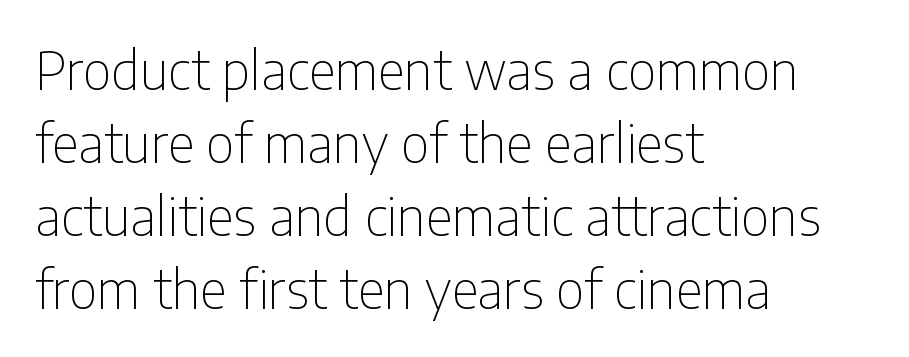
{"serif": "no", "italic": "no", "bold": "no", "weight": "thin", "width": "condensed", "stroke_contrast": "low", "x_height": "medium", "monospaced": "no", "underline": "no", "align": "left", "line_spacing": "normal", "line_spacing_ratio": 1.38, "letter_spacing": "normal", "letter_spacing_em": 0.0, "glyph_px": 53}
